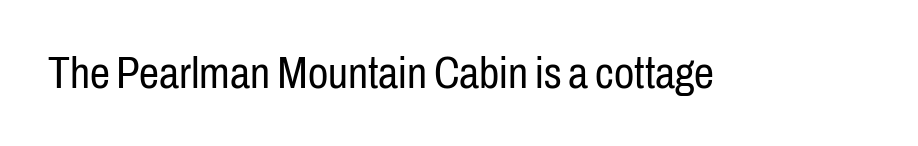
{"serif": "no", "italic": "no", "bold": "no", "weight": "regular", "width": "condensed", "stroke_contrast": "low", "x_height": "medium", "monospaced": "no", "underline": "no", "letter_spacing": "normal", "letter_spacing_em": 0.0, "glyph_px": 45}
